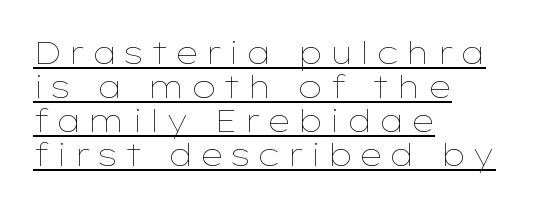
Q: Is the text bold? A: No.
Q: Is the text italic (slanted)? A: No, it is upright.
Q: Is the text underlined? A: Yes.
Q: How is the paragraph aligned? A: Left-aligned.
Q: Is the spacing between letters normal or unusually wide? A: Unusually wide.
Q: Is the spacing between lines tight, normal or loose? A: Tight.
Q: Width (condensed, normal, or wide)? A: Wide.
Q: Stroke contrast? A: Low.
Q: x-height? A: Medium.
Q: Monospaced? A: No.
